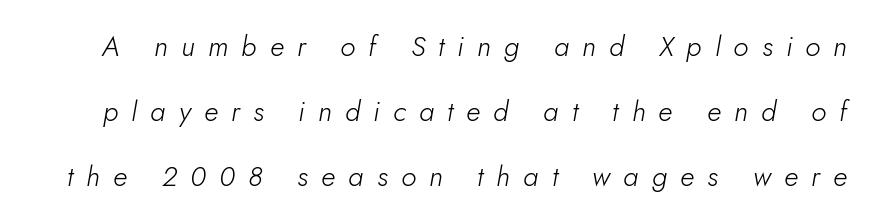
This rendering widens character spacing well past its baseline value. Here the designer chose a conventional face with non-uniform glyph widths. This rendering features lettering with no underline. On a weight scale, this lands at 450 or below.
